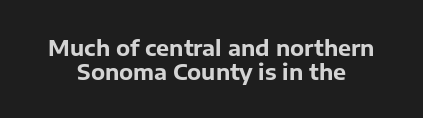
These lines carry a lot of weight — the face is fully bold. A clean baseline with only descenders dipping below it. This sample trades vertical openness for compactness between lines. Here the glyphs are tracked normally, forming tight word shapes. In terms of posture, this sample is upright.
